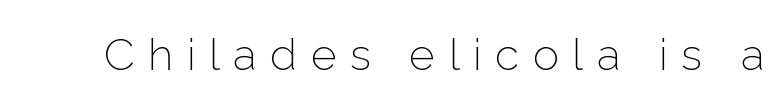
Q: Is the text bold? A: No.
Q: Is the text italic (slanted)? A: No, it is upright.
Q: Is the typeface a serif or a sans-serif typeface? A: Sans-serif.
Q: Is the text underlined? A: No.
Q: Is the spacing between letters normal or unusually wide? A: Unusually wide.
Q: Width (condensed, normal, or wide)? A: Normal.
Q: Stroke contrast? A: Low.
Q: x-height? A: Medium.
Q: Monospaced? A: No.
